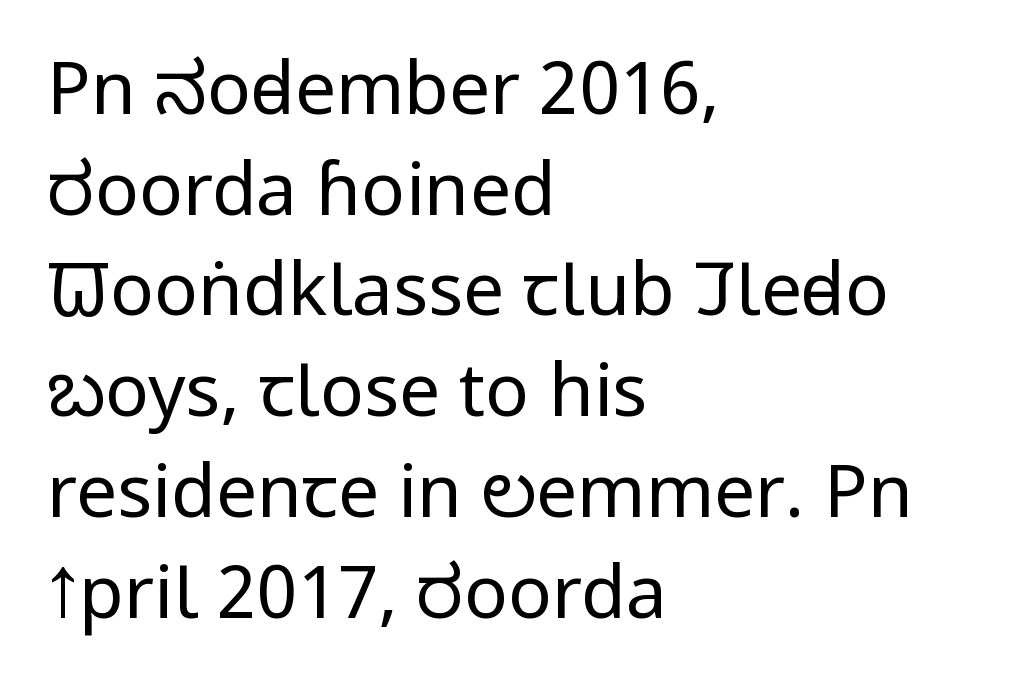
Leading matches the norm, producing a regular column. Note the varied advance widths — an 'i' is clearly narrower than an 'm'. The glyphs in this specimen are sans serif. Only glyphs here, with clear space below each row.
